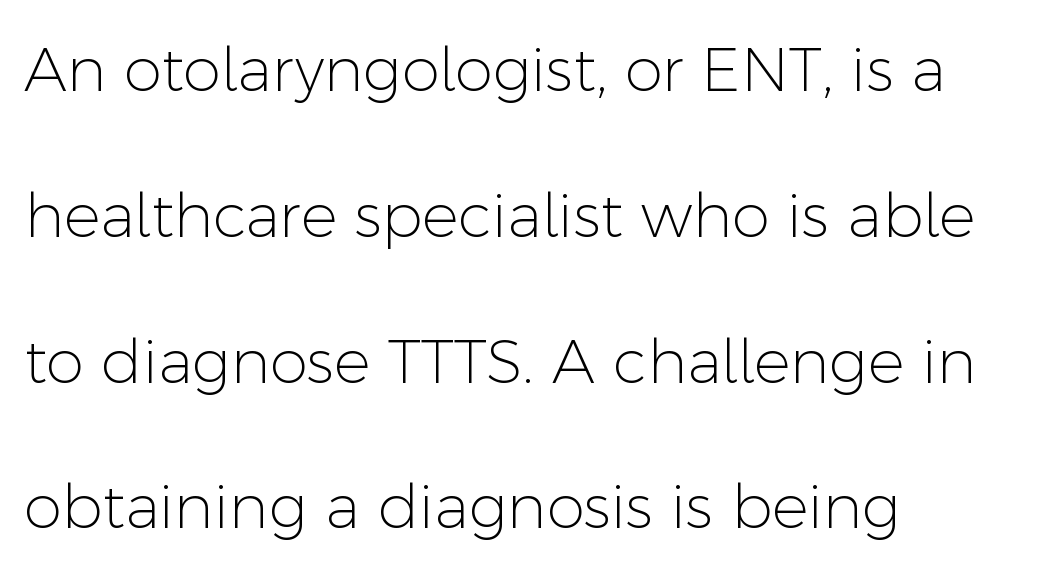
The face used here is proportionally spaced, like ordinary book or web type. Descender tails drop into unmarked territory. No heavy texture on the line: the type isn't bold. Designer's note — italics off, roman on. The rendering keeps characters at their native spacing. Each letter's strokes conclude bluntly, with no projecting serifs.
